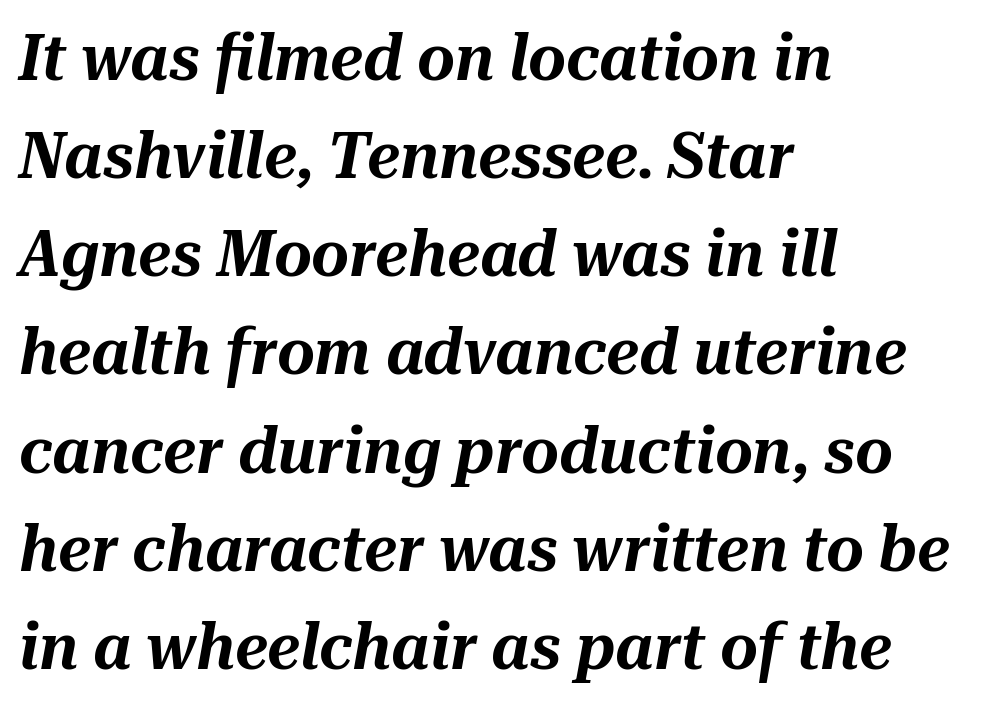
Q: Is the text italic (slanted)? A: Yes, it leans right by about 10 degrees.
Q: Is the text underlined? A: No.
Q: How is the paragraph aligned? A: Left-aligned.
Q: Is the spacing between letters normal or unusually wide? A: Normal.
Q: Is the spacing between lines tight, normal or loose? A: Normal.
Q: Width (condensed, normal, or wide)? A: Normal.
Q: Stroke contrast? A: Medium.
Q: x-height? A: Medium.
Q: Monospaced? A: No.
